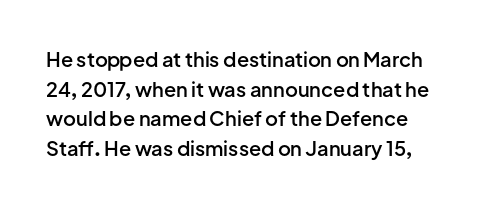
The image shows 20 px text type, upright; set normal line spacing (1.48x), normal letter spacing, not underlined.
